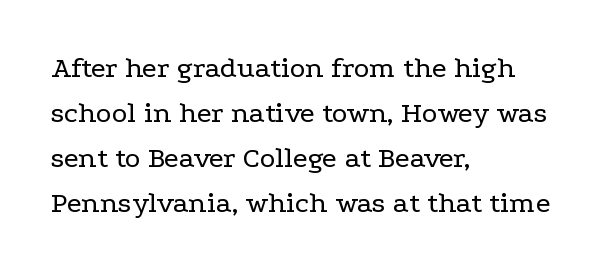
Q: Is the text bold? A: No.
Q: Is the text italic (slanted)? A: No, it is upright.
Q: Is the typeface a serif or a sans-serif typeface? A: Serif.
Q: Is the text underlined? A: No.
Q: How is the paragraph aligned? A: Left-aligned.
Q: Is the spacing between letters normal or unusually wide? A: Normal.
Q: Is the spacing between lines tight, normal or loose? A: Normal.
Q: Width (condensed, normal, or wide)? A: Wide.
Q: Stroke contrast? A: Low.
Q: x-height? A: Medium.
Q: Monospaced? A: No.
